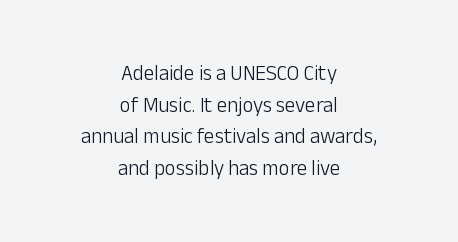
Each new line begins a customary step beneath the previous one. Italic? Not at all — the glyphs are vertical. These lines keep a tight, regular rhythm from letter to letter. Which margin do the lines hug? Neither — every line sits in the middle. Think standard paragraph weight, or any step lighter than that. The zone under the glyphs is completely vacant.
